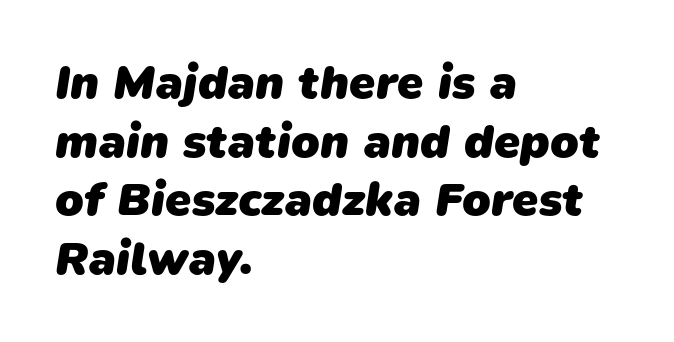
{"serif": "no", "bold": "yes", "weight": "heavy", "width": "normal", "stroke_contrast": "low", "x_height": "medium", "monospaced": "no", "underline": "no", "align": "left", "line_spacing": "normal", "line_spacing_ratio": 1.25, "letter_spacing": "normal", "letter_spacing_em": 0.0, "glyph_px": 47}
